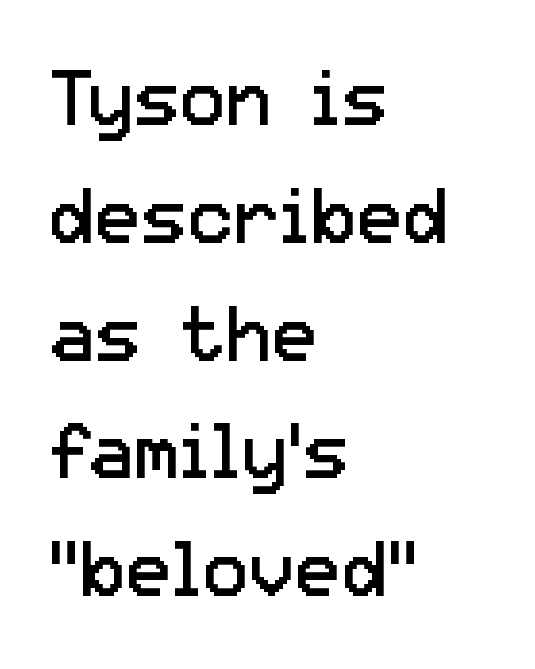
To sum up the face: it is a sans, with no serifs. Unmarked baselines from the first word to the last. The gaps between neighbouring characters are ordinary and unremarkable. On a weight scale, this lands at 450 or below. The rows are spaced the way most documents space them.
